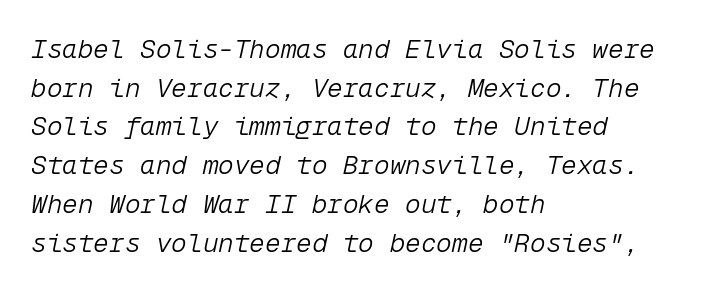
{"italic": "yes", "lean": "right", "slant_degrees": 12, "bold": "no", "underline": "no", "align": "left", "line_spacing": "normal", "line_spacing_ratio": 1.49, "letter_spacing": "normal", "letter_spacing_em": 0.0, "glyph_px": 26}
